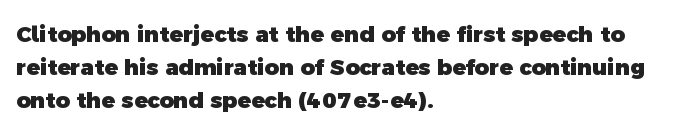
The image shows 22 px bold type; set left-aligned, normal line spacing (1.49x), normal letter spacing, not underlined.
